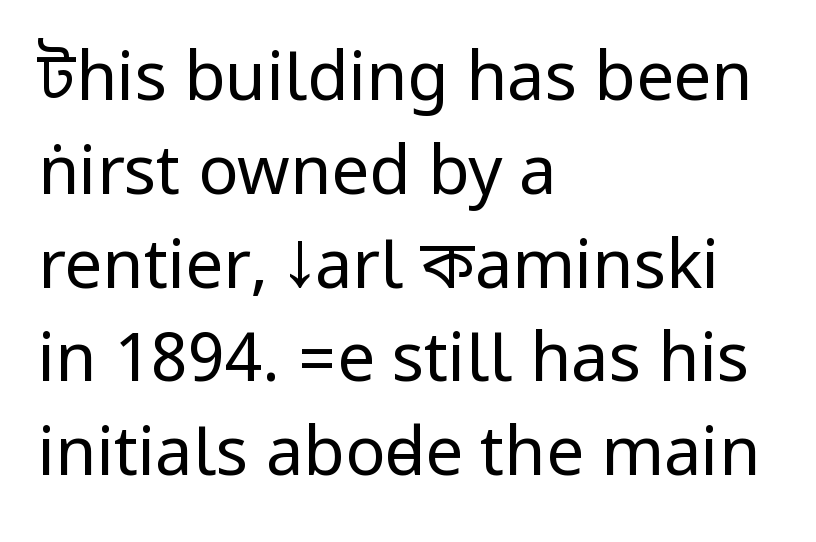
Every row of glyphs begins at an identical x-position on the left. A roman cut, with each character standing at attention. A bare baseline throughout the passage. Does extra space separate the letters? No, they use regular spacing. Think standard paragraph weight, or any step lighter than that. Vertical spacing — default.
